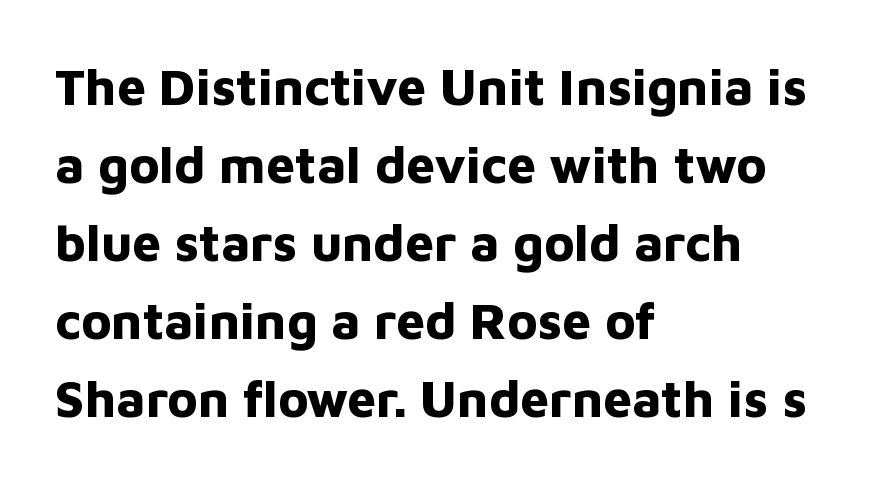
{"serif": "no", "italic": "no", "bold": "yes", "weight": "bold", "width": "normal", "stroke_contrast": "low", "x_height": "medium", "monospaced": "no", "underline": "no", "align": "left", "line_spacing": "normal", "line_spacing_ratio": 1.53, "letter_spacing": "normal", "letter_spacing_em": 0.0, "glyph_px": 51}
